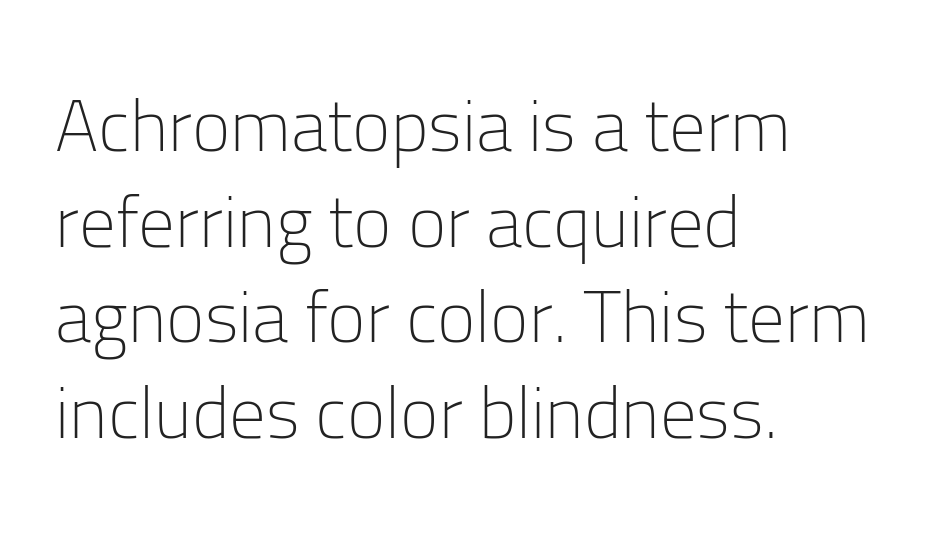
{"serif": "no", "italic": "no", "bold": "no", "weight": "light", "width": "normal", "stroke_contrast": "low", "x_height": "medium", "monospaced": "no", "underline": "no", "align": "left", "line_spacing": "normal", "line_spacing_ratio": 1.31, "letter_spacing": "normal", "letter_spacing_em": 0.0, "glyph_px": 73}
